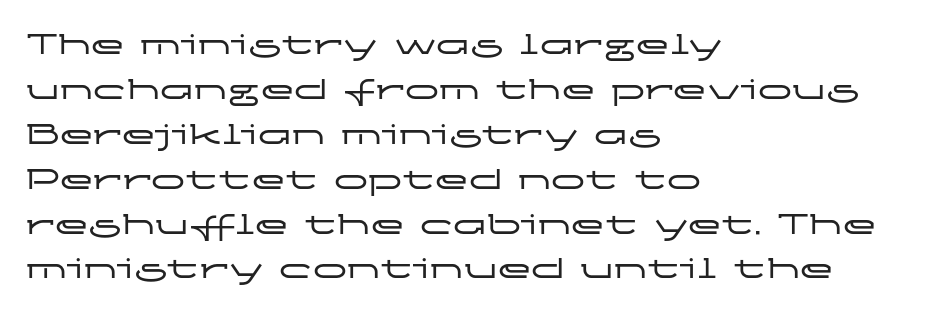
The image shows 34 px wide sans-serif type, upright; set left-aligned, normal line spacing (1.32x), normal letter spacing, not underlined; low stroke contrast and a medium x-height.
